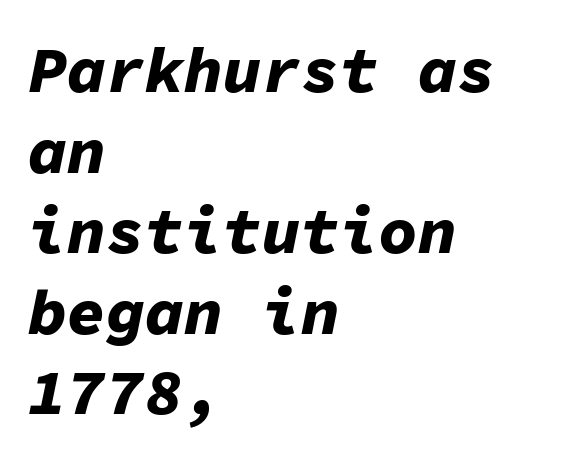
The image shows 65 px bold type, italic (leaning right), monospaced; set left-aligned, line spacing 1.24x, normal letter spacing, not underlined; low stroke contrast and a medium x-height.
